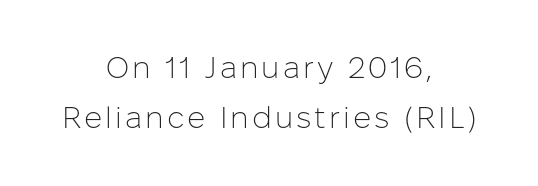
{"serif": "no", "italic": "no", "bold": "no", "weight": "light", "width": "normal", "stroke_contrast": "low", "x_height": "medium", "monospaced": "no", "underline": "no", "align": "center", "line_spacing": "normal", "line_spacing_ratio": 1.67, "glyph_px": 30}
